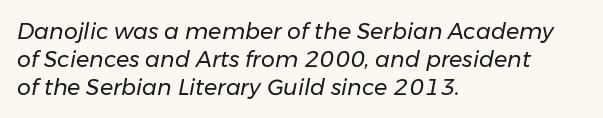
The image shows 22 px text type, italic (leaning right); set left-aligned, normal line spacing (1.27x), normal letter spacing, not underlined.
